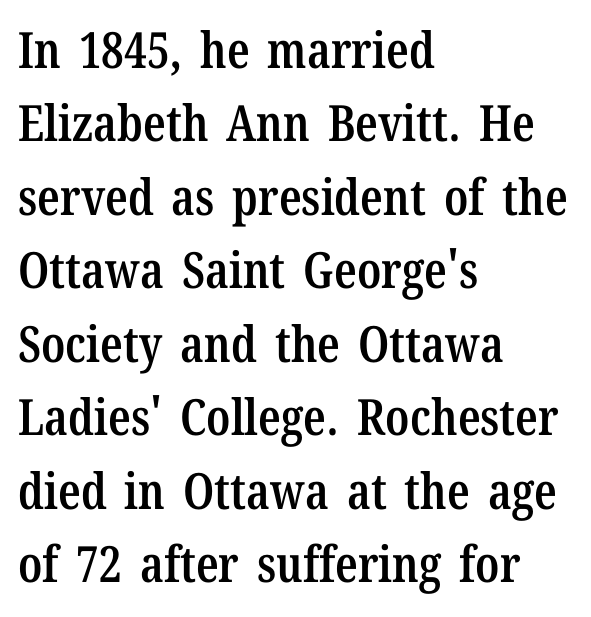
Does the lettering tilt? It doesn't — this is upright. Every letter is mildly thick-stroked: semibold rather than bold. Type style note: has serifs. A typesetter would call this proportional, since set widths differ per character. Descender tails drop into unmarked territory. The letterforms sit shoulder to shoulder at normal distance.
